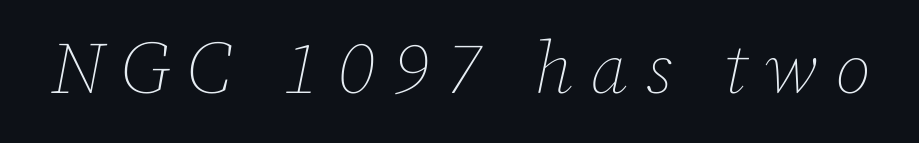
Q: Is the text bold? A: No.
Q: Is the text italic (slanted)? A: Yes, it leans right by about 12 degrees.
Q: Is the text underlined? A: No.
Q: Is the spacing between letters normal or unusually wide? A: Unusually wide.
Q: Width (condensed, normal, or wide)? A: Normal.
Q: Stroke contrast? A: Low.
Q: x-height? A: Medium.
Q: Monospaced? A: No.
